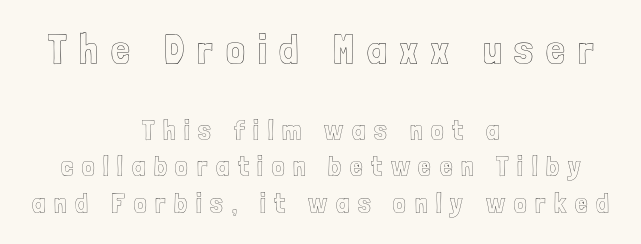
The image shows 42 px condensed type, upright; set centered, normal line spacing (1.31x), unusually wide letter spacing (+0.31 em), not underlined; the first (top) block is 1.5x larger; a medium x-height.
